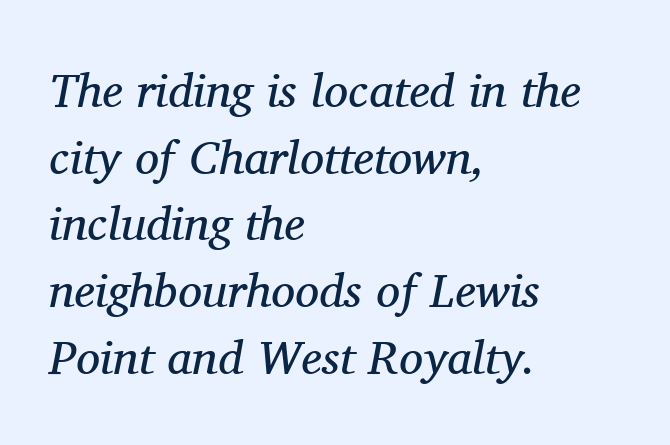
{"serif": "yes", "italic": "yes", "lean": "right", "slant_degrees": 11, "bold": "no", "weight": "regular", "width": "normal", "stroke_contrast": "medium", "x_height": "medium", "monospaced": "no", "underline": "no", "align": "left", "line_spacing": "normal", "line_spacing_ratio": 1.39, "letter_spacing": "normal", "letter_spacing_em": 0.0, "glyph_px": 48}
